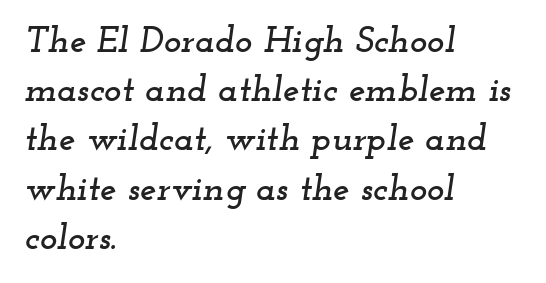
Q: Is the text italic (slanted)? A: Yes, it leans right by about 12 degrees.
Q: Is the typeface a serif or a sans-serif typeface? A: Serif.
Q: Is the text underlined? A: No.
Q: How is the paragraph aligned? A: Left-aligned.
Q: Is the spacing between letters normal or unusually wide? A: Normal.
Q: Is the spacing between lines tight, normal or loose? A: Normal.
Q: Width (condensed, normal, or wide)? A: Wide.
Q: Stroke contrast? A: Low.
Q: x-height? A: Small.
Q: Monospaced? A: No.
